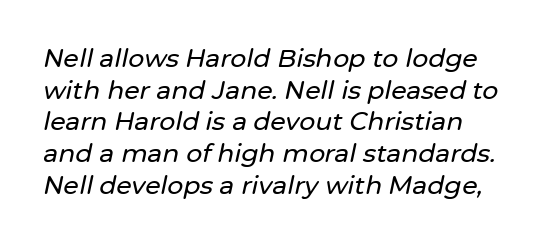
A clean baseline with only descenders dipping below it. Interline gaps are of average width in this sample. Caption: standard tracking, unaltered. Looking at the ascenders, they clearly lean.
